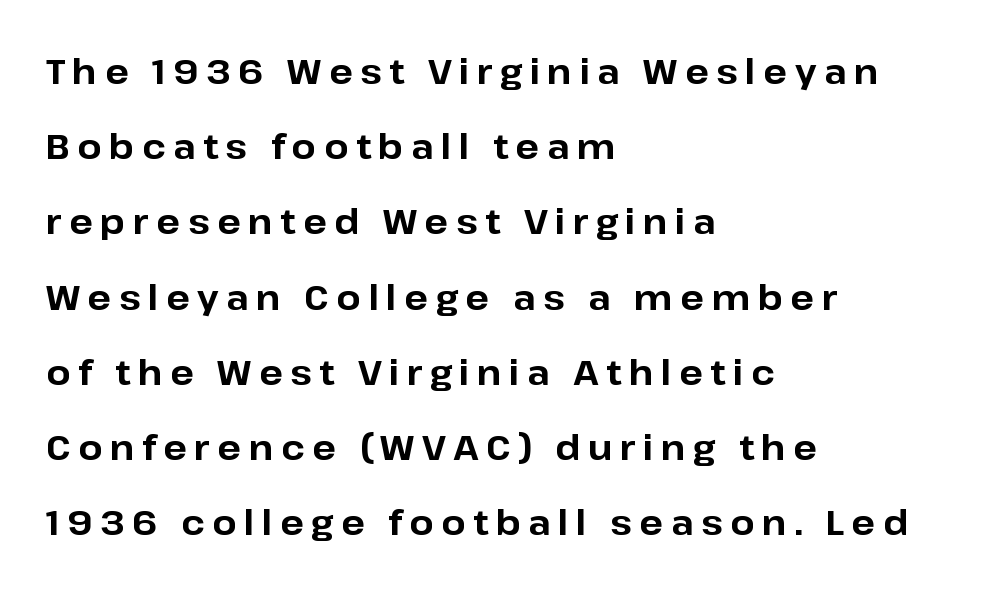
{"serif": "no", "italic": "no", "bold": "yes", "weight": "bold", "width": "normal", "stroke_contrast": "low", "x_height": "medium", "monospaced": "no", "underline": "no", "align": "left", "line_spacing": "loose", "line_spacing_ratio": 2.15, "letter_spacing": "wide", "letter_spacing_em": 0.21, "glyph_px": 35}
